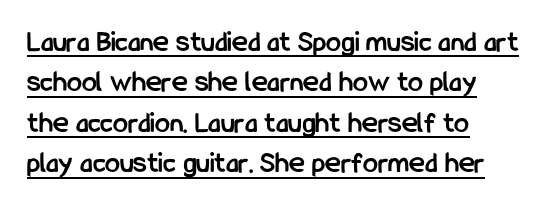
{"serif": "no", "italic": "no", "bold": "yes", "weight": "semibold", "width": "condensed", "stroke_contrast": "low", "x_height": "medium", "monospaced": "no", "underline": "yes", "align": "left", "line_spacing": "normal", "line_spacing_ratio": 1.35, "letter_spacing": "normal", "letter_spacing_em": 0.0, "glyph_px": 30}
